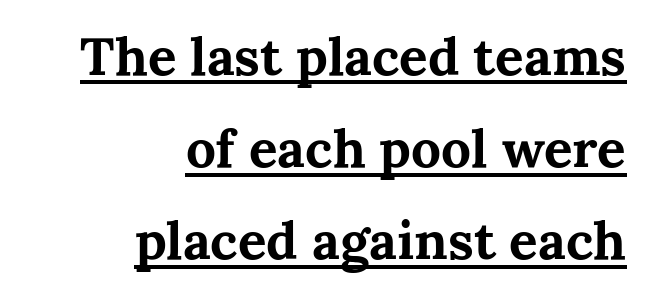
In terms of posture, this sample is upright. These lines are rendered in a variable-pitch font. Is there an underline? Yes — a line sits under the letters. Typographically, this falls in the serif category.
